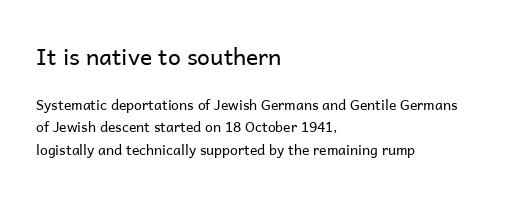
The image shows 23 px text type, upright; set left-aligned, normal line spacing (1.62x), normal letter spacing, not underlined; the first (top) block is 1.64x larger.
